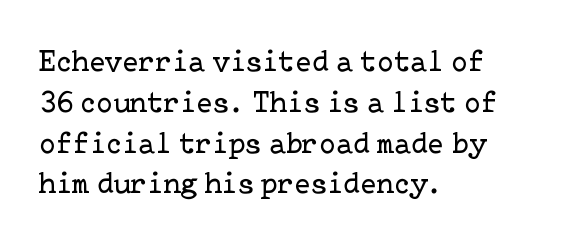
The image shows 30 px regular-weight serif type, upright; set left-aligned, normal line spacing (1.36x), normal letter spacing, not underlined; low stroke contrast and a medium x-height.
